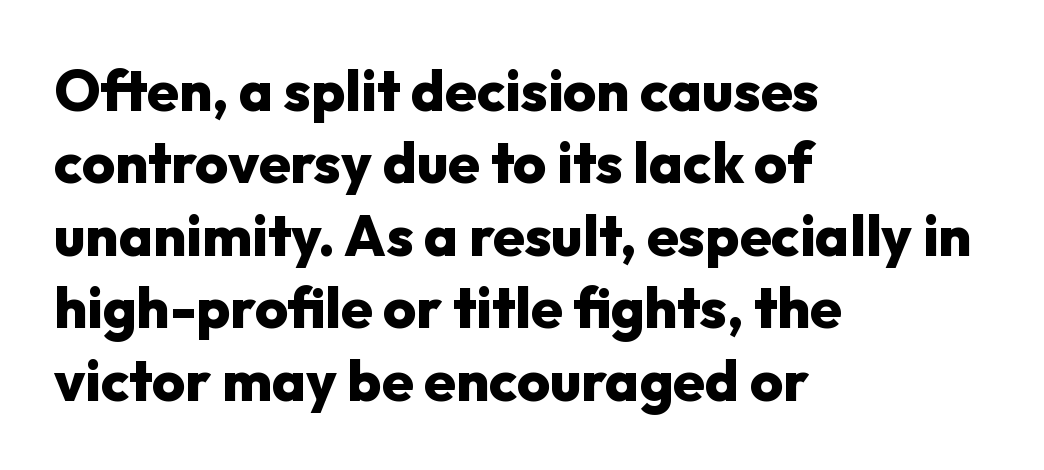
{"serif": "no", "italic": "no", "bold": "yes", "weight": "heavy", "width": "normal", "stroke_contrast": "low", "x_height": "medium", "monospaced": "no", "underline": "no", "align": "left", "line_spacing": "normal", "line_spacing_ratio": 1.27, "letter_spacing": "normal", "letter_spacing_em": 0.0, "glyph_px": 57}
